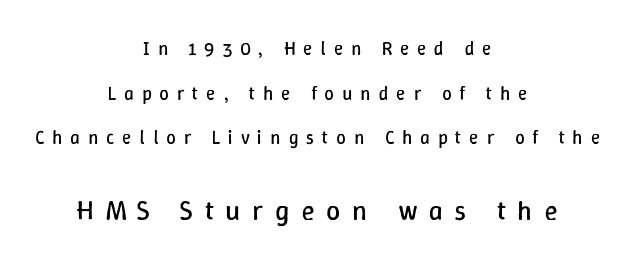
The image shows 28 px regular-weight type, upright; set centered, loose line spacing (2.35x), unusually wide letter spacing (+0.42 em), not underlined; the second (bottom) block is 1.47x larger; low stroke contrast and a medium x-height.
